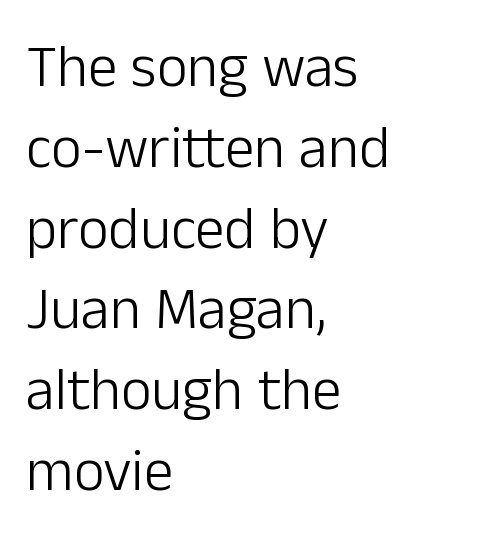
Q: Is the text bold? A: No.
Q: Is the text italic (slanted)? A: No, it is upright.
Q: Is the typeface a serif or a sans-serif typeface? A: Sans-serif.
Q: Is the text underlined? A: No.
Q: How is the paragraph aligned? A: Left-aligned.
Q: Is the spacing between letters normal or unusually wide? A: Normal.
Q: Is the spacing between lines tight, normal or loose? A: Normal.
Q: Width (condensed, normal, or wide)? A: Normal.
Q: Stroke contrast? A: Low.
Q: x-height? A: Medium.
Q: Monospaced? A: No.
